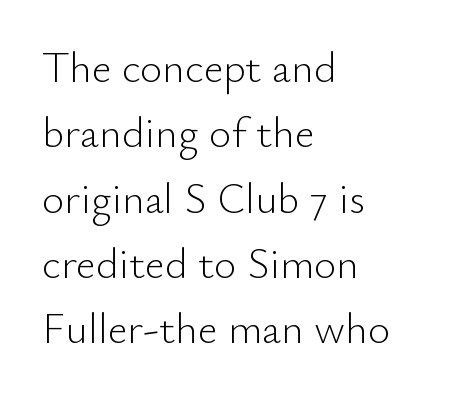
{"serif": "no", "italic": "no", "bold": "no", "weight": "light", "width": "normal", "stroke_contrast": "low", "x_height": "small", "monospaced": "no", "underline": "no", "align": "left", "line_spacing": "normal", "line_spacing_ratio": 1.52, "letter_spacing": "normal", "letter_spacing_em": 0.0, "glyph_px": 43}
